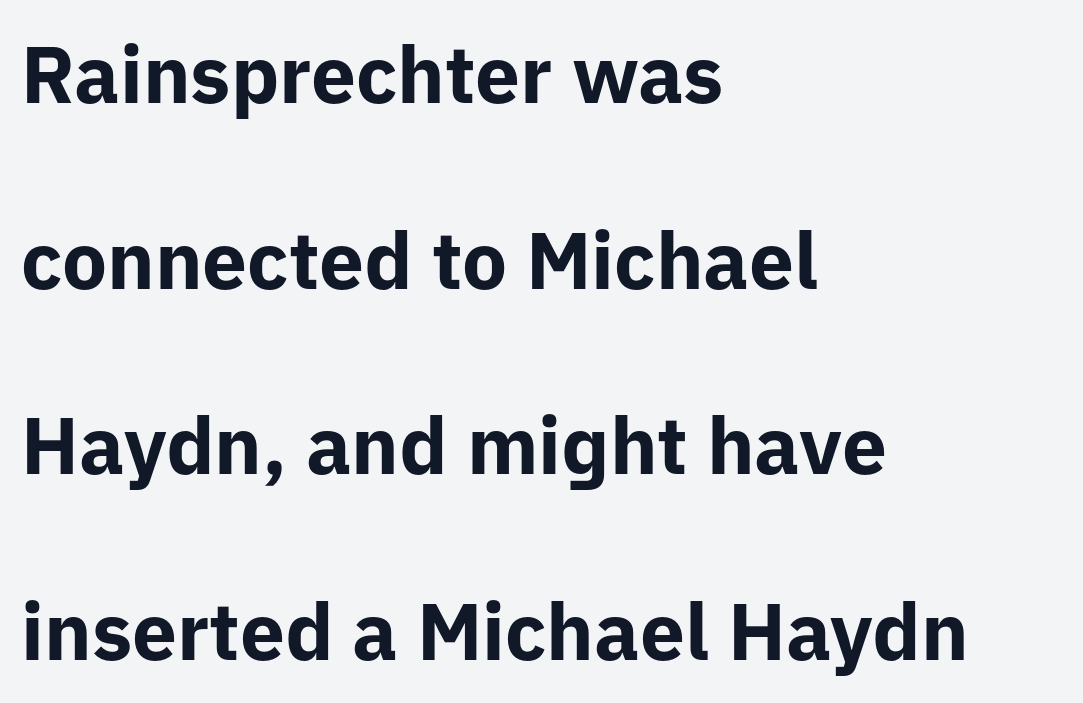
Q: Is the text bold? A: Yes.
Q: Is the text italic (slanted)? A: No, it is upright.
Q: Is the typeface a serif or a sans-serif typeface? A: Sans-serif.
Q: Is the text underlined? A: No.
Q: How is the paragraph aligned? A: Left-aligned.
Q: Is the spacing between letters normal or unusually wide? A: Normal.
Q: Is the spacing between lines tight, normal or loose? A: Loose.
Q: Width (condensed, normal, or wide)? A: Normal.
Q: Stroke contrast? A: Low.
Q: x-height? A: Medium.
Q: Monospaced? A: No.
